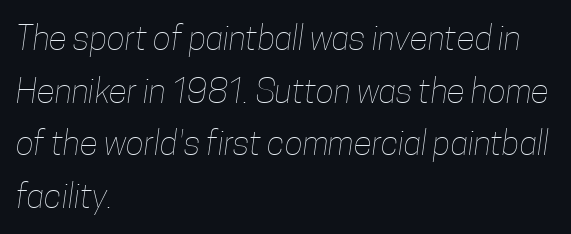
The image shows 34 px thin, condensed type; set left-aligned, normal line spacing (1.55x), normal letter spacing, not underlined; low stroke contrast and a medium x-height.
